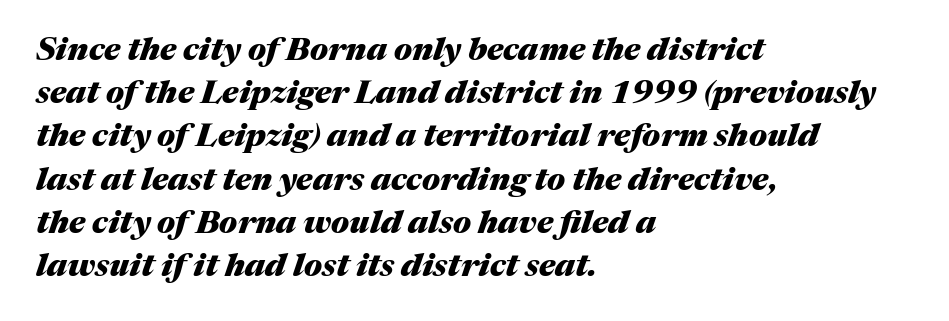
Plenty of ink on the page — the face is bold. Caption: standard tracking, unaltered. The passage shown is typed in a proportional face where columns would drift. Descenders hang freely into open space. The font's italic variant was chosen for this text. Leading: standard.
